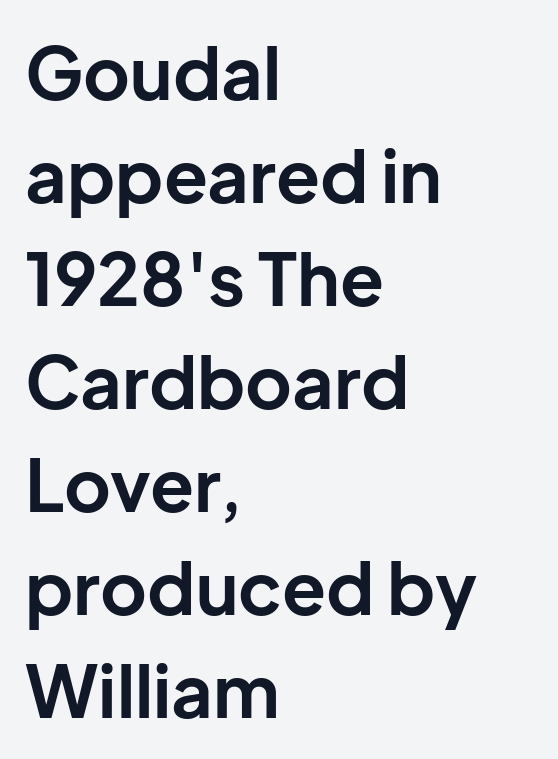
Q: Is the text bold? A: Yes.
Q: Is the text italic (slanted)? A: No, it is upright.
Q: Is the typeface a serif or a sans-serif typeface? A: Sans-serif.
Q: Is the text underlined? A: No.
Q: How is the paragraph aligned? A: Left-aligned.
Q: Is the spacing between letters normal or unusually wide? A: Normal.
Q: Is the spacing between lines tight, normal or loose? A: Normal.
Q: Width (condensed, normal, or wide)? A: Normal.
Q: Stroke contrast? A: Low.
Q: x-height? A: Medium.
Q: Monospaced? A: No.
